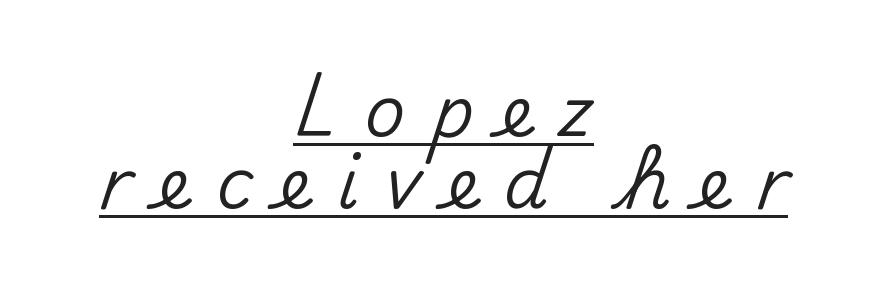
Q: Is the text italic (slanted)? A: Yes.
Q: Is the typeface a serif or a sans-serif typeface? A: Sans-serif.
Q: Is the text underlined? A: Yes.
Q: How is the paragraph aligned? A: Centered.
Q: Is the spacing between letters normal or unusually wide? A: Unusually wide.
Q: Is the spacing between lines tight, normal or loose? A: Tight.
Q: Width (condensed, normal, or wide)? A: Normal.
Q: Stroke contrast? A: Medium.
Q: x-height? A: Small.
Q: Monospaced? A: No.
